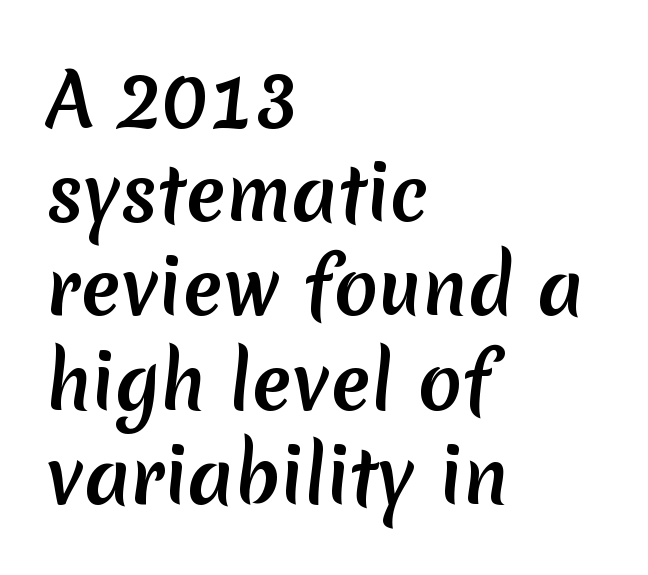
Check the space under the baseline: it is left empty. In terms of letterspacing, this is plain default setting. Successive baselines arrive at the customary interval. Do the characters align in a grid? No, the font is proportional.
